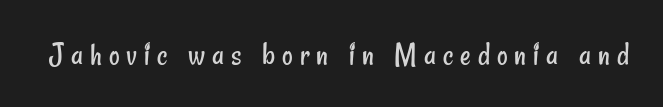
Q: Is the text bold? A: No.
Q: Is the typeface a serif or a sans-serif typeface? A: Sans-serif.
Q: Is the text underlined? A: No.
Q: Is the spacing between letters normal or unusually wide? A: Unusually wide.
Q: Width (condensed, normal, or wide)? A: Condensed.
Q: Stroke contrast? A: Low.
Q: x-height? A: Small.
Q: Monospaced? A: No.
